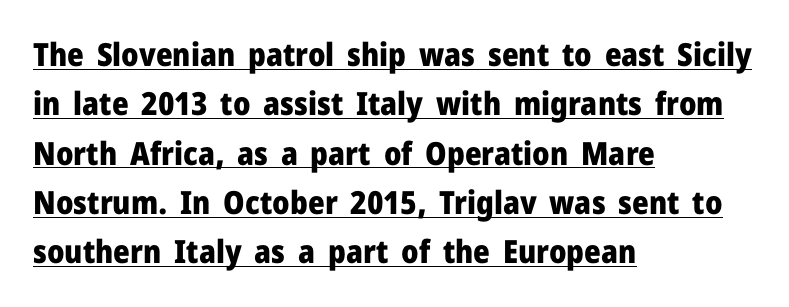
Q: Is the text bold? A: Yes.
Q: Is the text italic (slanted)? A: No, it is upright.
Q: Is the typeface a serif or a sans-serif typeface? A: Sans-serif.
Q: Is the text underlined? A: Yes.
Q: How is the paragraph aligned? A: Left-aligned.
Q: Is the spacing between letters normal or unusually wide? A: Normal.
Q: Is the spacing between lines tight, normal or loose? A: Normal.
Q: Width (condensed, normal, or wide)? A: Normal.
Q: Stroke contrast? A: Low.
Q: x-height? A: Medium.
Q: Monospaced? A: No.
